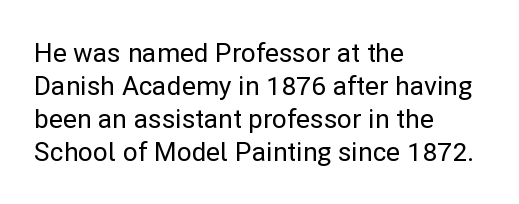
Q: Is the text italic (slanted)? A: No, it is upright.
Q: Is the text underlined? A: No.
Q: How is the paragraph aligned? A: Left-aligned.
Q: Is the spacing between letters normal or unusually wide? A: Normal.
Q: Is the spacing between lines tight, normal or loose? A: Normal.
